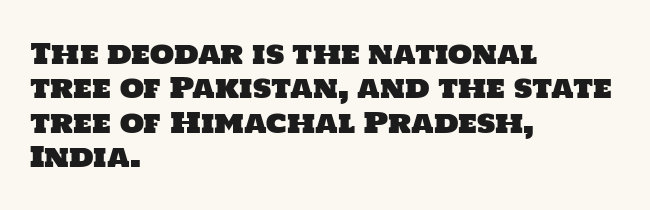
Q: Is the typeface a serif or a sans-serif typeface? A: Sans-serif.
Q: Is the text underlined? A: No.
Q: How is the paragraph aligned? A: Left-aligned.
Q: Is the spacing between letters normal or unusually wide? A: Normal.
Q: Width (condensed, normal, or wide)? A: Normal.
Q: Stroke contrast? A: Low.
Q: x-height? A: Large.
Q: Monospaced? A: No.
